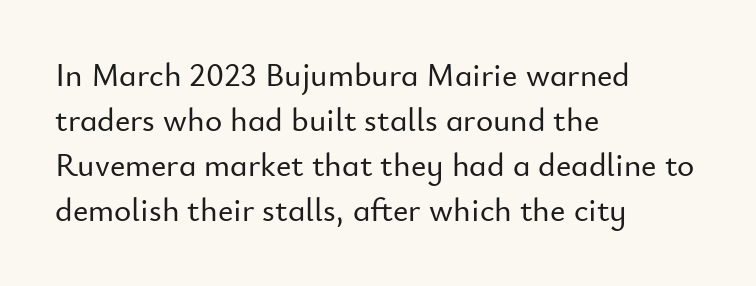
Q: Is the text italic (slanted)? A: No, it is upright.
Q: Is the typeface a serif or a sans-serif typeface? A: Sans-serif.
Q: Is the text underlined? A: No.
Q: How is the paragraph aligned? A: Left-aligned.
Q: Is the spacing between letters normal or unusually wide? A: Normal.
Q: Is the spacing between lines tight, normal or loose? A: Normal.
Q: Width (condensed, normal, or wide)? A: Normal.
Q: Stroke contrast? A: Low.
Q: x-height? A: Small.
Q: Monospaced? A: No.
